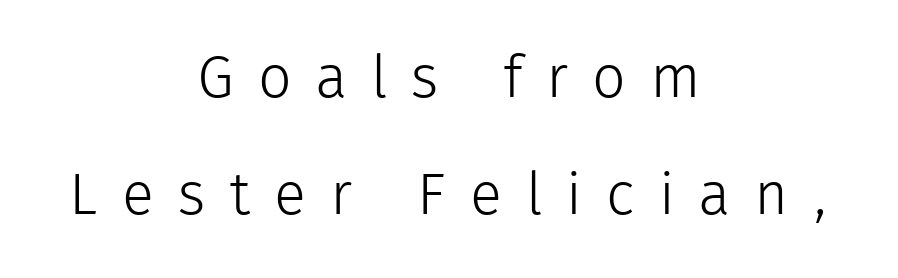
Q: Is the text bold? A: No.
Q: Is the text italic (slanted)? A: No, it is upright.
Q: Is the typeface a serif or a sans-serif typeface? A: Sans-serif.
Q: Is the text underlined? A: No.
Q: How is the paragraph aligned? A: Centered.
Q: Is the spacing between letters normal or unusually wide? A: Unusually wide.
Q: Is the spacing between lines tight, normal or loose? A: Loose.
Q: Width (condensed, normal, or wide)? A: Normal.
Q: Stroke contrast? A: Low.
Q: x-height? A: Medium.
Q: Monospaced? A: No.
